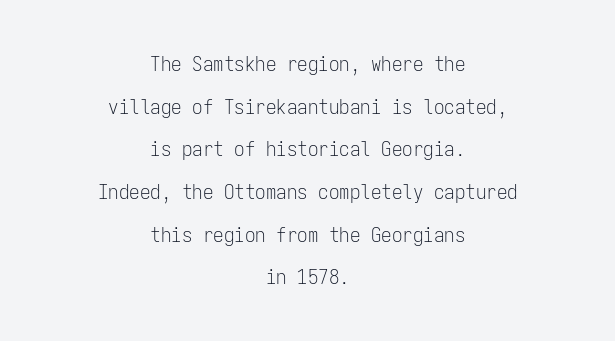
Plain, unruled lines of type. Heft: none added — not bold. Words appear dense and cohesive because spacing is normal. Every character sits straight up, as roman type does.
